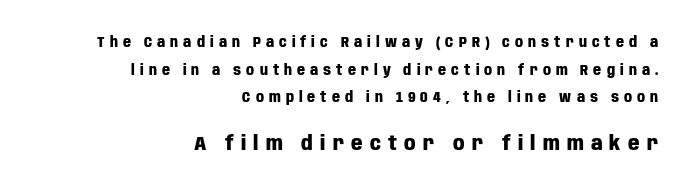
The image shows 20 px bold type, upright; set right-aligned, loose line spacing (1.98x), unusually wide letter spacing (+0.36 em), not underlined; the second (bottom) block is 1.43x larger.
